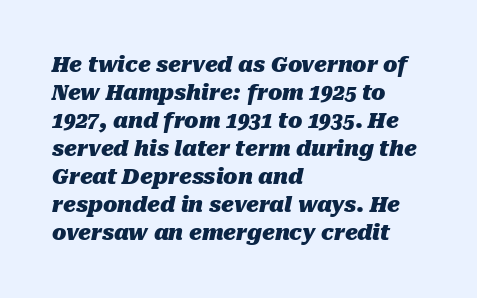
The image shows 21 px bold type, italic (leaning right); set left-aligned, normal line spacing (1.33x), normal letter spacing, not underlined.
